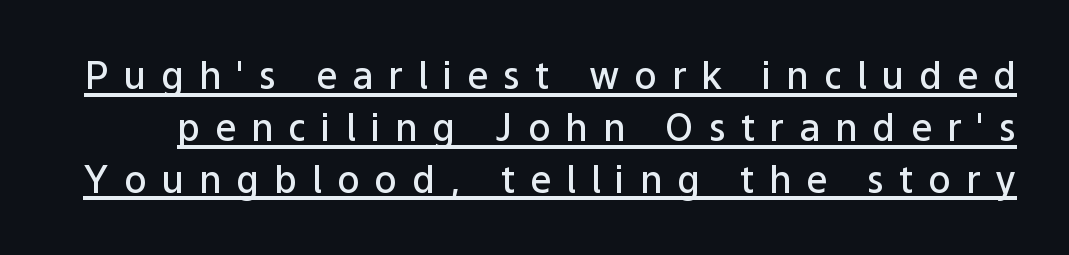
{"serif": "no", "italic": "no", "bold": "semi", "weight": "semibold", "width": "normal", "stroke_contrast": "low", "x_height": "medium", "monospaced": "no", "underline": "yes", "line_spacing": "normal", "line_spacing_ratio": 1.4, "letter_spacing": "wide", "letter_spacing_em": 0.41, "glyph_px": 37}
